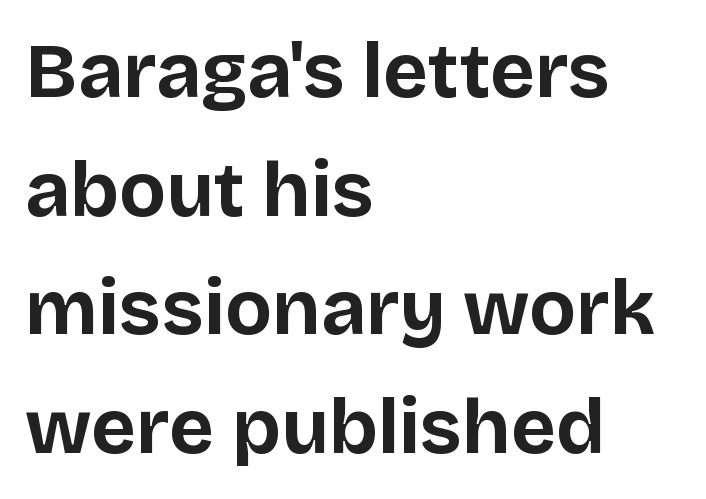
Q: Is the text bold? A: Yes.
Q: Is the text italic (slanted)? A: No, it is upright.
Q: Is the typeface a serif or a sans-serif typeface? A: Sans-serif.
Q: Is the text underlined? A: No.
Q: How is the paragraph aligned? A: Left-aligned.
Q: Is the spacing between letters normal or unusually wide? A: Normal.
Q: Is the spacing between lines tight, normal or loose? A: Normal.
Q: Width (condensed, normal, or wide)? A: Normal.
Q: Stroke contrast? A: Low.
Q: x-height? A: Large.
Q: Monospaced? A: No.
